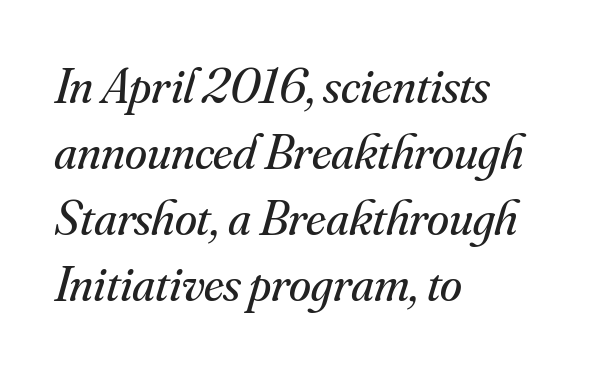
{"serif": "yes", "italic": "yes", "lean": "right", "slant_degrees": 16, "bold": "no", "weight": "regular", "width": "normal", "stroke_contrast": "medium", "x_height": "small", "monospaced": "no", "underline": "no", "align": "left", "line_spacing": "normal", "line_spacing_ratio": 1.32, "letter_spacing": "normal", "letter_spacing_em": 0.0, "glyph_px": 50}
